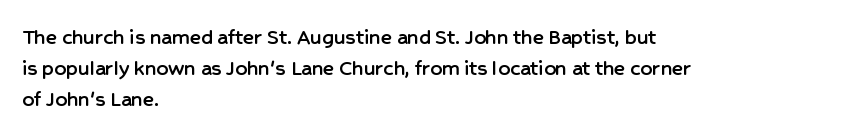
{"italic": "no", "underline": "no", "align": "left", "line_spacing": "normal", "line_spacing_ratio": 1.34, "letter_spacing": "normal", "letter_spacing_em": 0.0, "glyph_px": 23}
